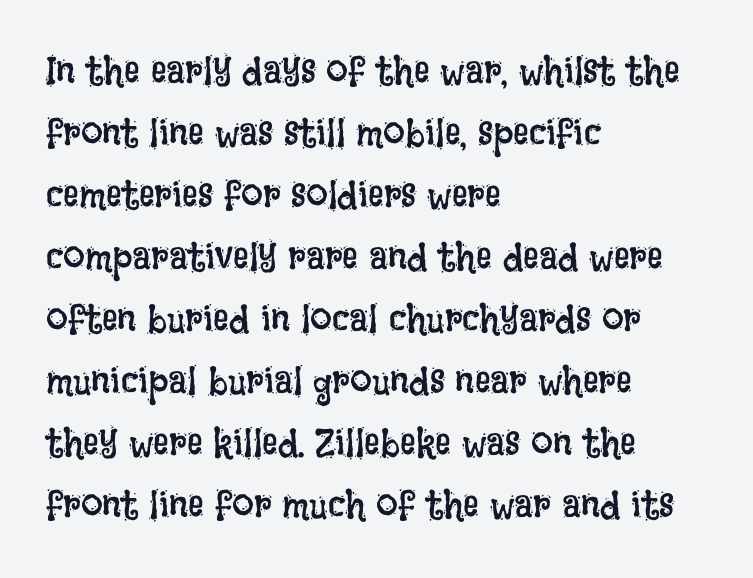
Plain, unruled lines of type. These lines sit exactly where default settings would place them. The setting favours the left margin, as ordinary paragraphs usually do. Is the stroke heavy? The answer is a plain regular-or-lighter.
